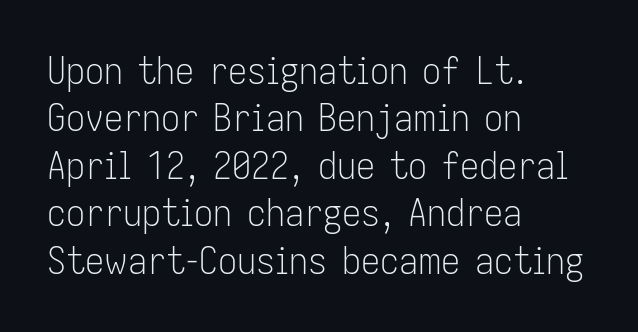
The image shows 38 px light, condensed sans-serif type, upright; set left-aligned, normal line spacing (1.25x), normal letter spacing, not underlined; low stroke contrast and a medium x-height.
